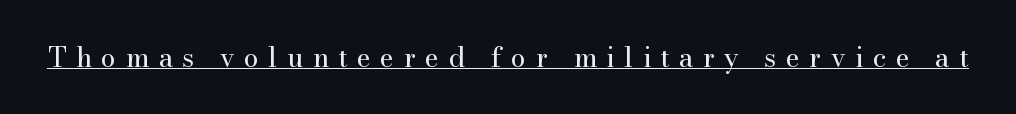
Q: Is the text bold? A: No.
Q: Is the text italic (slanted)? A: No, it is upright.
Q: Is the text underlined? A: Yes.
Q: Is the spacing between letters normal or unusually wide? A: Unusually wide.
